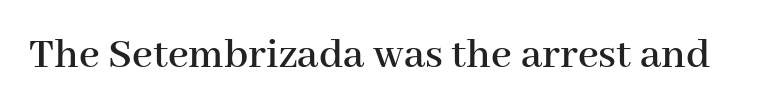
Q: Is the text italic (slanted)? A: No, it is upright.
Q: Is the typeface a serif or a sans-serif typeface? A: Serif.
Q: Is the text underlined? A: No.
Q: Is the spacing between letters normal or unusually wide? A: Normal.
Q: Width (condensed, normal, or wide)? A: Normal.
Q: Stroke contrast? A: High.
Q: x-height? A: Medium.
Q: Monospaced? A: No.
